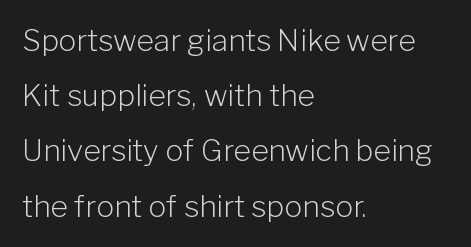
{"serif": "no", "italic": "no", "bold": "no", "weight": "light", "width": "normal", "stroke_contrast": "low", "x_height": "medium", "monospaced": "no", "underline": "no", "align": "left", "line_spacing_ratio": 1.84, "letter_spacing": "normal", "letter_spacing_em": 0.0, "glyph_px": 30}
